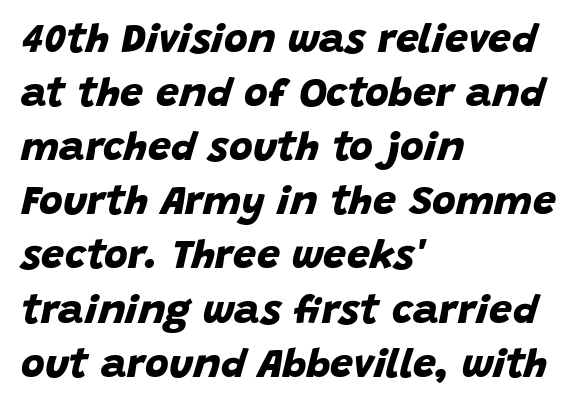
Unlike a traditional serif, this face leaves its strokes unadorned. Vertically, the passage feels balanced, rows spaced as you'd expect. Each line starts at the same left margin while the right side varies. This rendering features lettering with no underline. A full-strength bold gives these letters their thick strokes. Each word holds together tightly as a unit, with standard inter-letter gaps.
